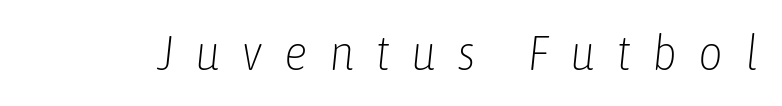
The image shows 48 px light, condensed type, italic (leaning right); set unusually wide letter spacing (+0.44 em), not underlined; low stroke contrast and a medium x-height.
